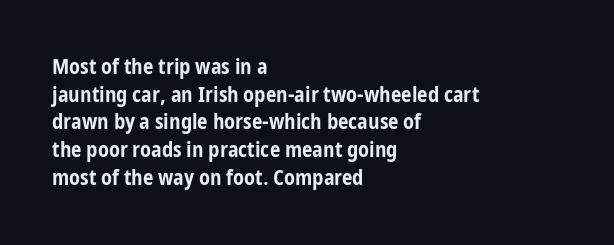
{"italic": "no", "bold": "yes", "underline": "no", "align": "left", "line_spacing": "normal", "line_spacing_ratio": 1.32, "letter_spacing": "normal", "letter_spacing_em": 0.0, "glyph_px": 21}
